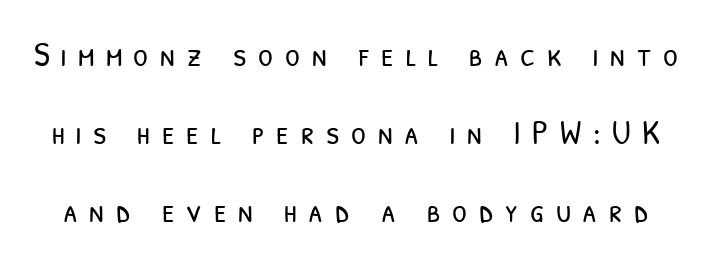
Unlike a traditional serif, this face leaves its strokes unadorned. Each word looks stretched out because of the extra space between its letters. Each stroke keeps to a modest, everyday thickness or less. Anything drawn beneath the words? Only blank space.
